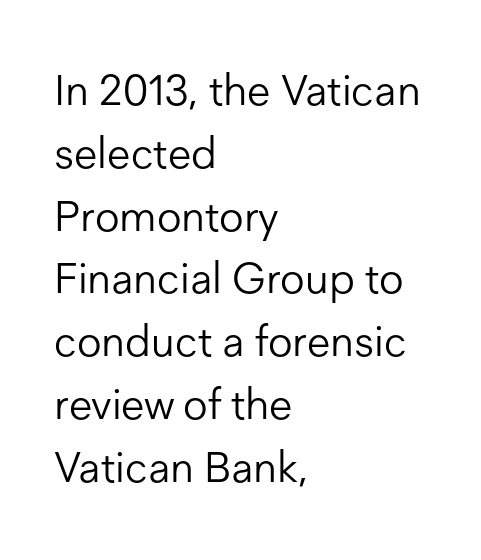
{"serif": "no", "italic": "no", "bold": "no", "weight": "light", "width": "normal", "stroke_contrast": "low", "x_height": "medium", "monospaced": "no", "underline": "no", "align": "left", "line_spacing": "normal", "line_spacing_ratio": 1.46, "letter_spacing": "normal", "letter_spacing_em": 0.0, "glyph_px": 43}
